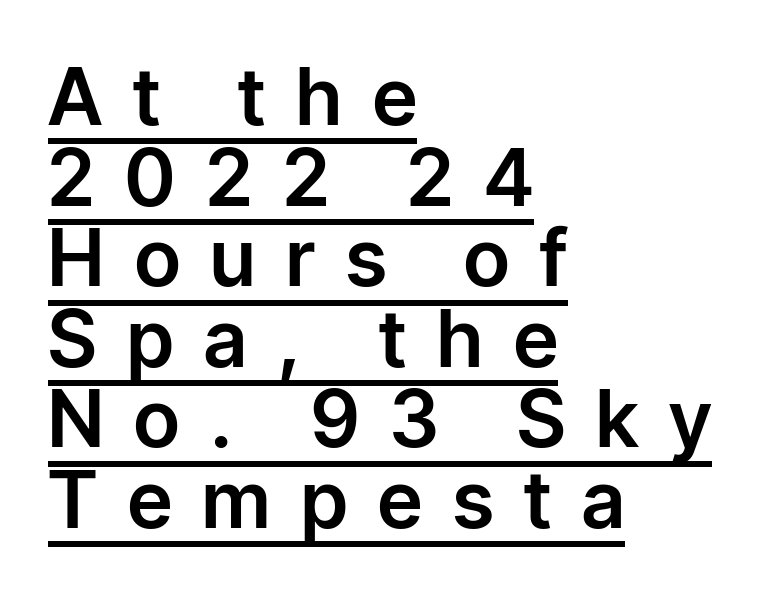
{"serif": "no", "italic": "no", "width": "normal", "stroke_contrast": "low", "x_height": "medium", "monospaced": "no", "underline": "yes", "align": "left", "line_spacing": "tight", "line_spacing_ratio": 1.02, "letter_spacing": "wide", "letter_spacing_em": 0.39, "glyph_px": 79}
